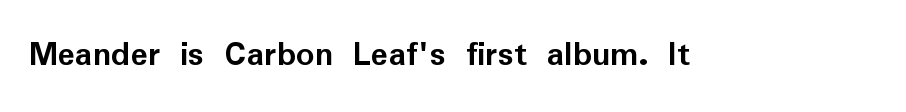
The image shows 36 px semibold sans-serif type, upright; set normal letter spacing, not underlined; low stroke contrast and a medium x-height.
